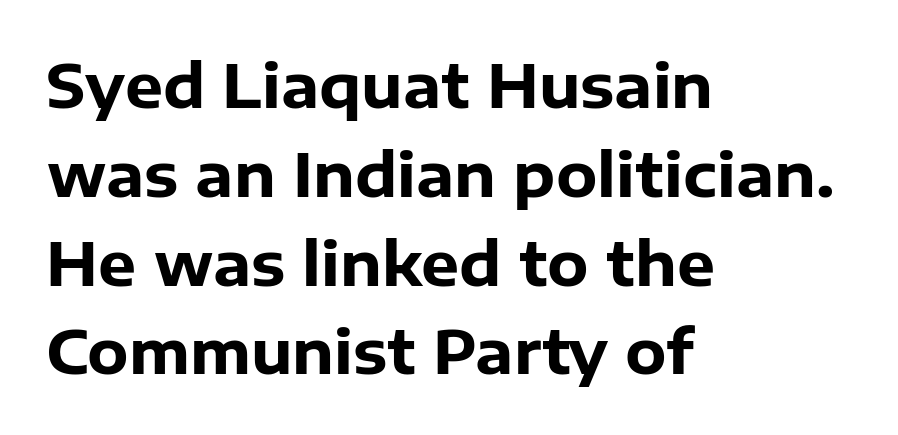
This sample uses a sans-serif face. The leading is moderate, giving the passage an even texture. The baseline area is clear. What stands out about the letter spacing? Nothing — it is the standard amount. Every character sits straight up, as roman type does. One-word summary of the alignment: left.
